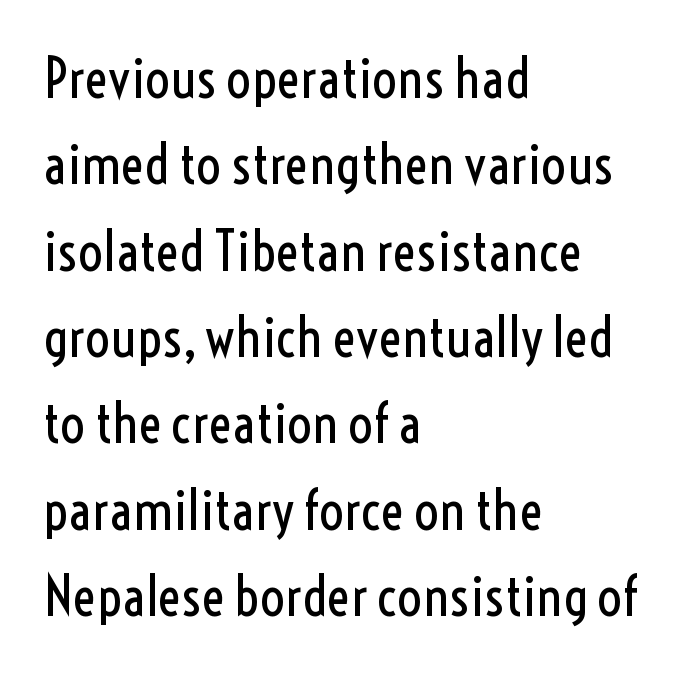
{"serif": "no", "italic": "no", "bold": "no", "weight": "regular", "width": "condensed", "x_height": "medium", "monospaced": "no", "underline": "no", "align": "left", "line_spacing": "normal", "line_spacing_ratio": 1.57, "letter_spacing": "normal", "letter_spacing_em": 0.0, "glyph_px": 55}
